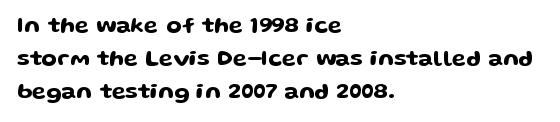
The image shows 23 px text type, upright; set left-aligned, normal line spacing (1.44x), normal letter spacing, not underlined.
